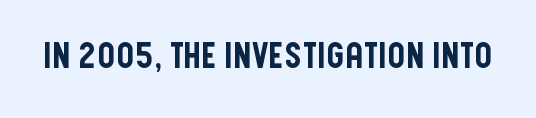
This is roman type, the default non-slanted kind. Just letters on the line, the space beneath them empty. What stands out about the letter spacing? Nothing — it is the standard amount. Do the characters align in a grid? No, the font is proportional.
